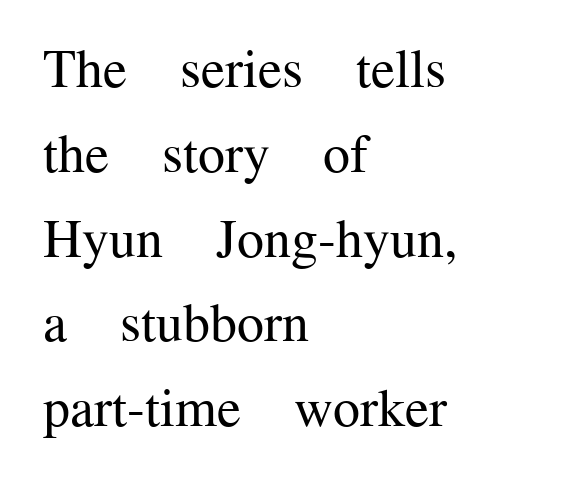
The image shows 54 px regular-weight serif type, upright; set left-aligned, normal line spacing (1.57x), normal letter spacing, not underlined; medium stroke contrast and a medium x-height.
